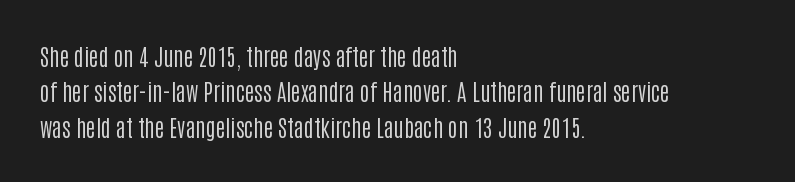
{"italic": "no", "bold": "no", "underline": "no", "align": "left", "line_spacing": "normal", "line_spacing_ratio": 1.54, "letter_spacing": "normal", "letter_spacing_em": 0.0, "glyph_px": 23}
